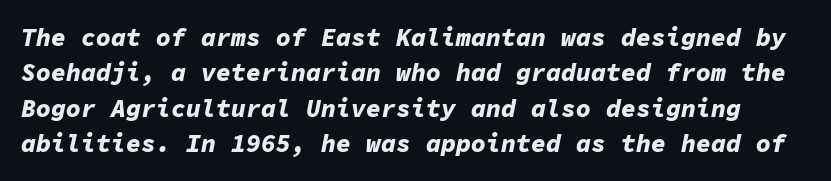
Q: Is the text bold? A: Yes.
Q: Is the text italic (slanted)? A: Yes, it leans right by about 11 degrees.
Q: Is the text underlined? A: No.
Q: Is the spacing between letters normal or unusually wide? A: Normal.
Q: Is the spacing between lines tight, normal or loose? A: Normal.
